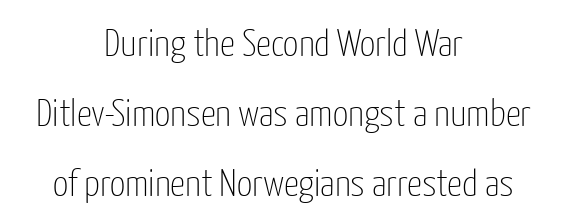
The image shows 38 px thin, condensed sans-serif type, upright; set centered, line spacing 1.84x, normal letter spacing, not underlined; low stroke contrast and a medium x-height.
